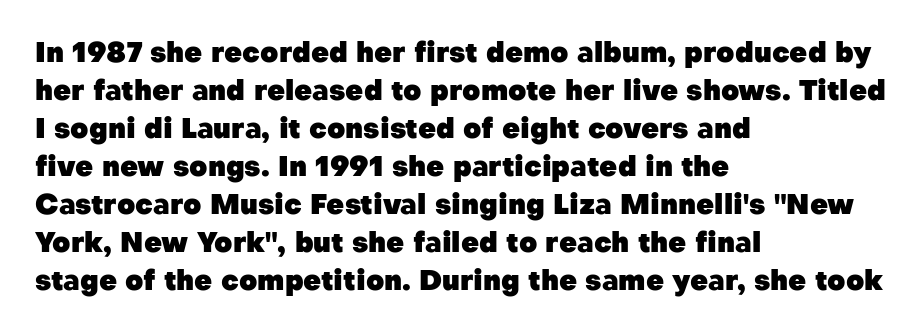
{"serif": "no", "italic": "no", "bold": "yes", "weight": "heavy", "width": "normal", "stroke_contrast": "low", "x_height": "medium", "monospaced": "no", "underline": "no", "align": "left", "line_spacing": "normal", "line_spacing_ratio": 1.36, "letter_spacing": "normal", "letter_spacing_em": 0.0, "glyph_px": 28}
